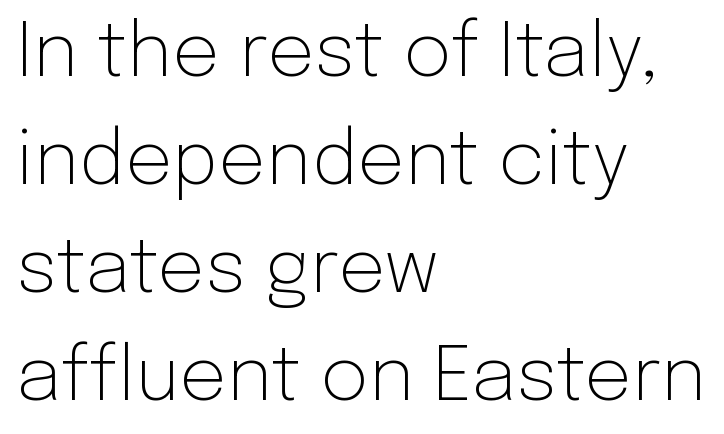
The image shows 75 px light sans-serif type, upright; set left-aligned, normal line spacing (1.44x), normal letter spacing, not underlined; low stroke contrast and a medium x-height.
